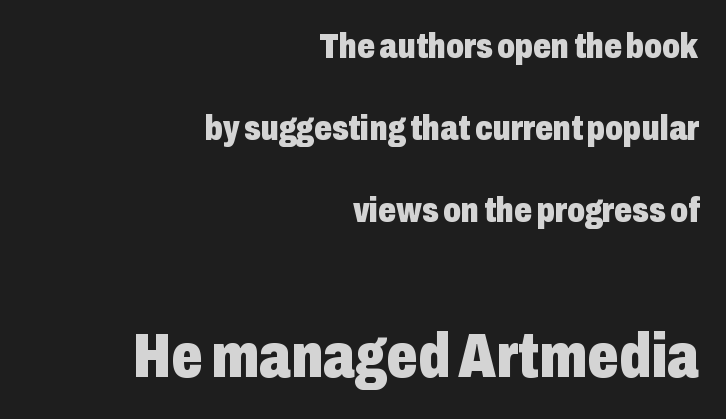
The image shows 62 px heavy, condensed sans-serif type, upright; set right-aligned, loose line spacing (2.34x), normal letter spacing, not underlined; the second (bottom) block is 1.77x larger; low stroke contrast and a medium x-height.
